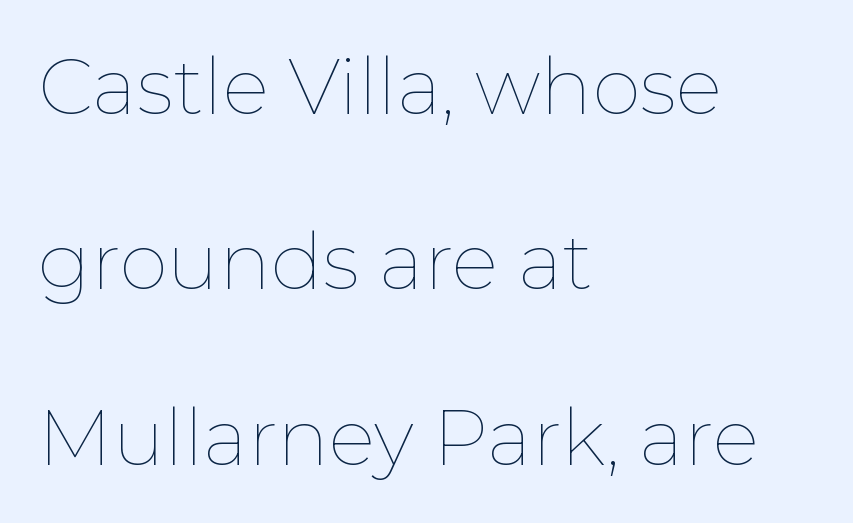
{"italic": "no", "bold": "no", "weight": "thin", "width": "normal", "stroke_contrast": "low", "x_height": "medium", "monospaced": "no", "underline": "no", "align": "left", "line_spacing": "loose", "line_spacing_ratio": 2.25, "letter_spacing": "normal", "letter_spacing_em": 0.0, "glyph_px": 78}
